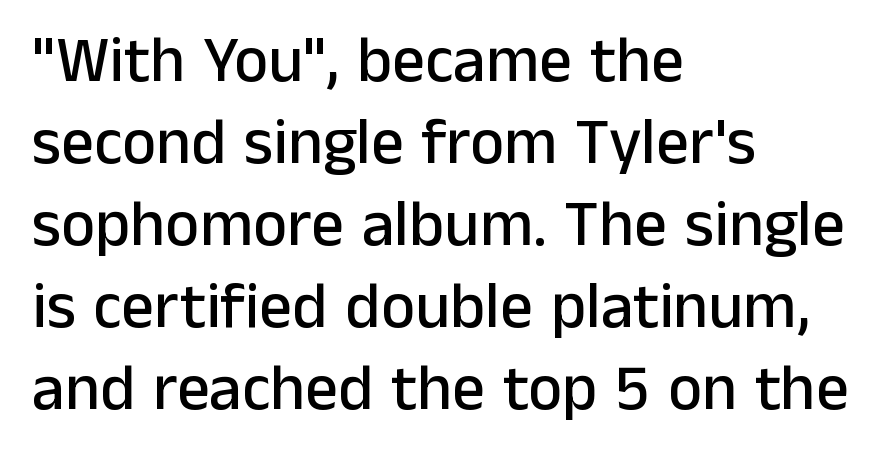
Q: Is the text italic (slanted)? A: No, it is upright.
Q: Is the typeface a serif or a sans-serif typeface? A: Sans-serif.
Q: Is the text underlined? A: No.
Q: How is the paragraph aligned? A: Left-aligned.
Q: Is the spacing between letters normal or unusually wide? A: Normal.
Q: Is the spacing between lines tight, normal or loose? A: Normal.
Q: Width (condensed, normal, or wide)? A: Normal.
Q: Stroke contrast? A: Low.
Q: x-height? A: Medium.
Q: Monospaced? A: No.
